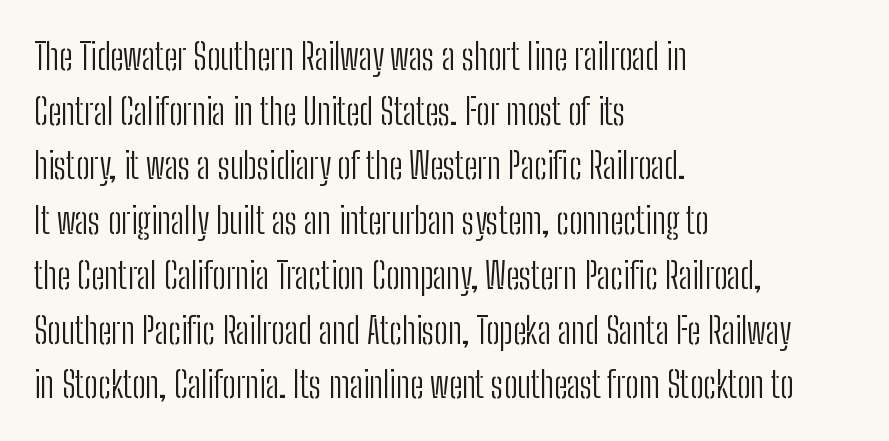
Q: Is the text bold? A: No.
Q: Is the text italic (slanted)? A: No, it is upright.
Q: Is the typeface a serif or a sans-serif typeface? A: Sans-serif.
Q: Is the text underlined? A: No.
Q: How is the paragraph aligned? A: Left-aligned.
Q: Is the spacing between letters normal or unusually wide? A: Normal.
Q: Is the spacing between lines tight, normal or loose? A: Normal.
Q: Width (condensed, normal, or wide)? A: Condensed.
Q: Stroke contrast? A: Low.
Q: x-height? A: Medium.
Q: Monospaced? A: No.
